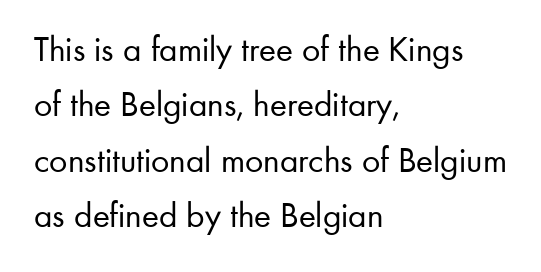
Inter-character spacing is left at the font's built-in metrics. Every character sits straight up, as roman type does. Compared with a typical body face, this is equally light or lighter still. Alignment: flush left. The rendering shows plain stroke endings on the letterforms — a sans-serif design. A typesetter would call this proportional, since set widths differ per character.
